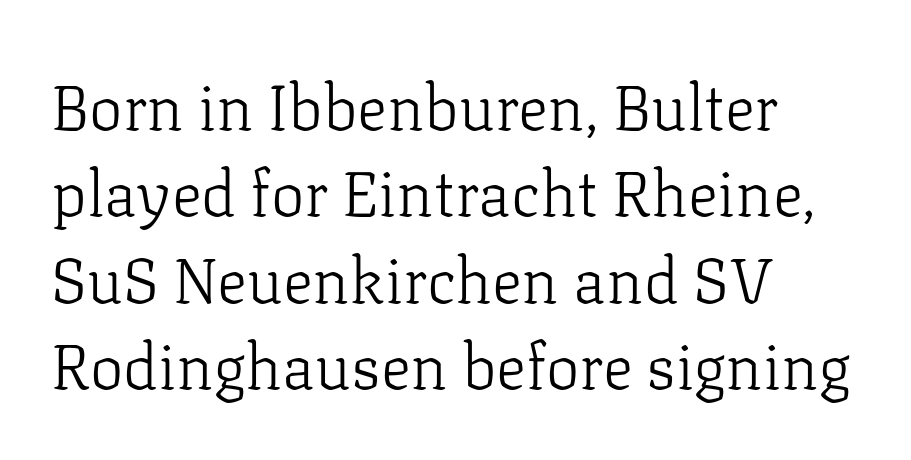
Q: Is the text bold? A: No.
Q: Is the text italic (slanted)? A: No, it is upright.
Q: Is the typeface a serif or a sans-serif typeface? A: Serif.
Q: Is the text underlined? A: No.
Q: How is the paragraph aligned? A: Left-aligned.
Q: Is the spacing between letters normal or unusually wide? A: Normal.
Q: Is the spacing between lines tight, normal or loose? A: Normal.
Q: Width (condensed, normal, or wide)? A: Normal.
Q: Stroke contrast? A: Low.
Q: x-height? A: Medium.
Q: Monospaced? A: No.
